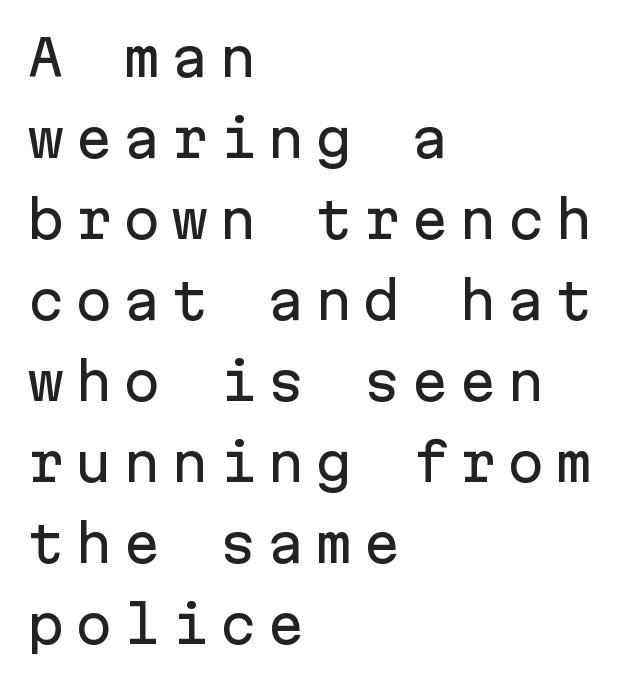
Are there feet on the stems? There aren't — it's a sans. Line beginnings align vertically; line endings do not. Every character sits straight up, as roman type does. Tracking value appears strongly positive — letters spread wide.
